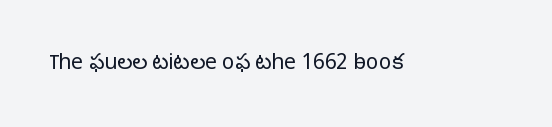
Q: Is the text bold? A: No.
Q: Is the text italic (slanted)? A: No, it is upright.
Q: Is the text underlined? A: No.
Q: Is the spacing between letters normal or unusually wide? A: Normal.
